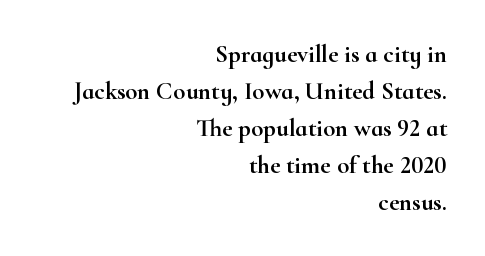
Q: Is the text italic (slanted)? A: No, it is upright.
Q: Is the text underlined? A: No.
Q: How is the paragraph aligned? A: Right-aligned.
Q: Is the spacing between letters normal or unusually wide? A: Normal.
Q: Is the spacing between lines tight, normal or loose? A: Normal.
